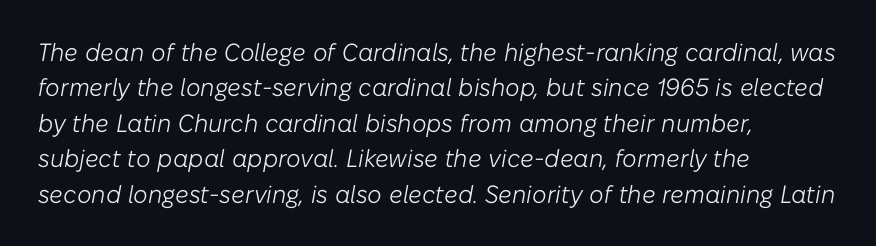
The image shows 25 px text type, italic (leaning right); set left-aligned, normal line spacing (1.42x), normal letter spacing, not underlined.
